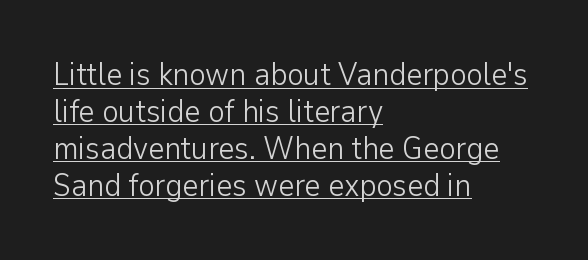
{"serif": "no", "italic": "no", "bold": "no", "weight": "light", "width": "normal", "stroke_contrast": "low", "x_height": "medium", "monospaced": "no", "underline": "yes", "align": "left", "line_spacing_ratio": 1.19, "letter_spacing": "normal", "letter_spacing_em": 0.0, "glyph_px": 31}
